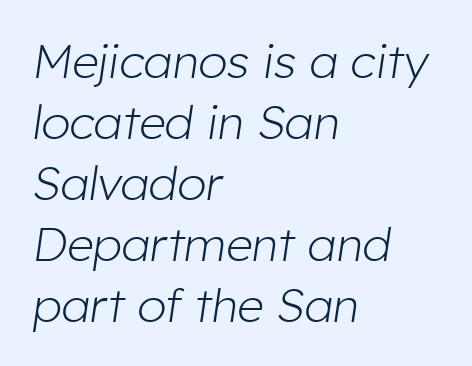
The rag falls on the right side of this text block. Baseline-to-baseline distance is the conventional proportion of letter height. Underline: absent. Think of a printed novel: that variable character pitch is what you see here. Stems here are at most as thick as an everyday book face. Each word holds together tightly as a unit, with standard inter-letter gaps.
